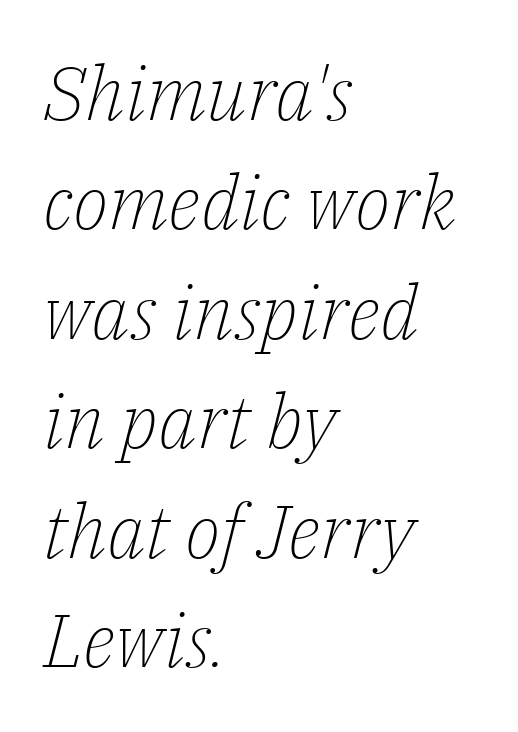
Q: Is the text bold? A: No.
Q: Is the text italic (slanted)? A: Yes, it leans right by about 14 degrees.
Q: Is the typeface a serif or a sans-serif typeface? A: Serif.
Q: Is the text underlined? A: No.
Q: How is the paragraph aligned? A: Left-aligned.
Q: Is the spacing between letters normal or unusually wide? A: Normal.
Q: Is the spacing between lines tight, normal or loose? A: Normal.
Q: Width (condensed, normal, or wide)? A: Normal.
Q: Stroke contrast? A: Low.
Q: x-height? A: Medium.
Q: Monospaced? A: No.
